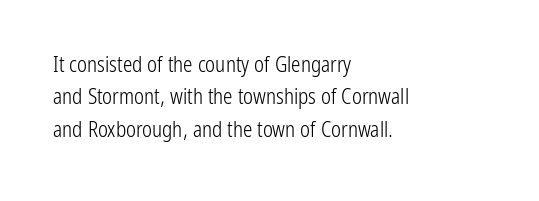
{"italic": "no", "bold": "no", "underline": "no", "align": "left", "line_spacing": "normal", "line_spacing_ratio": 1.54, "letter_spacing": "normal", "letter_spacing_em": 0.0, "glyph_px": 21}
